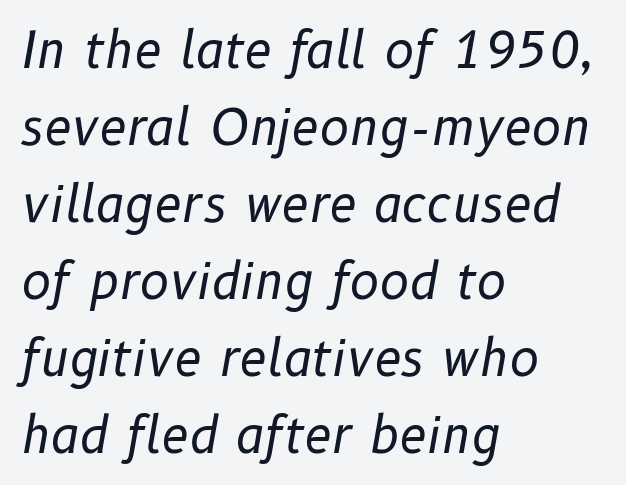
The image shows 50 px regular-weight type, italic (leaning right); set left-aligned, normal line spacing (1.54x), normal letter spacing, not underlined; low stroke contrast and a medium x-height.
